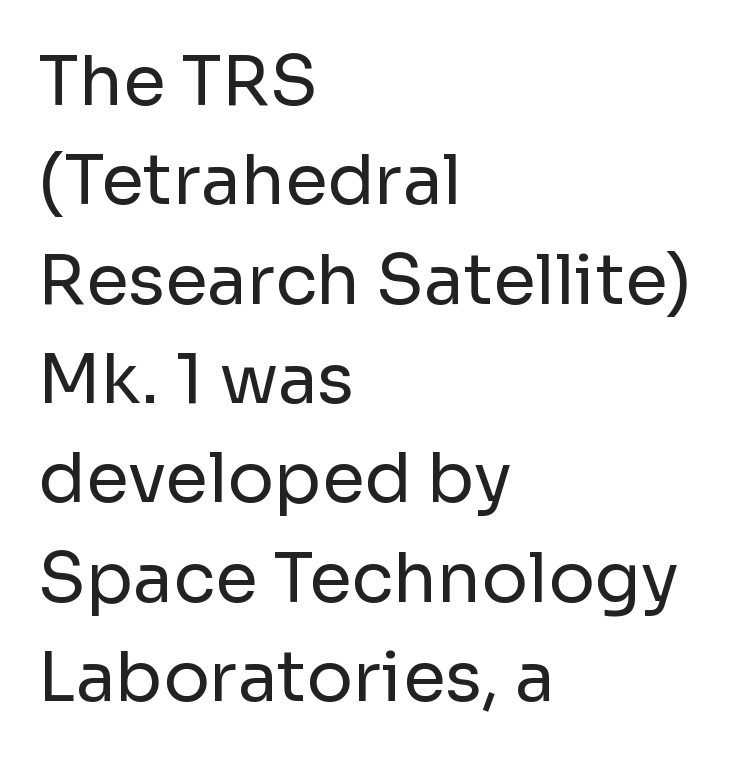
The zone under the glyphs is completely vacant. A quiet, ordinary-to-light weight characterises the typeface. The lines are quadded left. How are the letters spaced? Ordinarily, with no added tracking.
